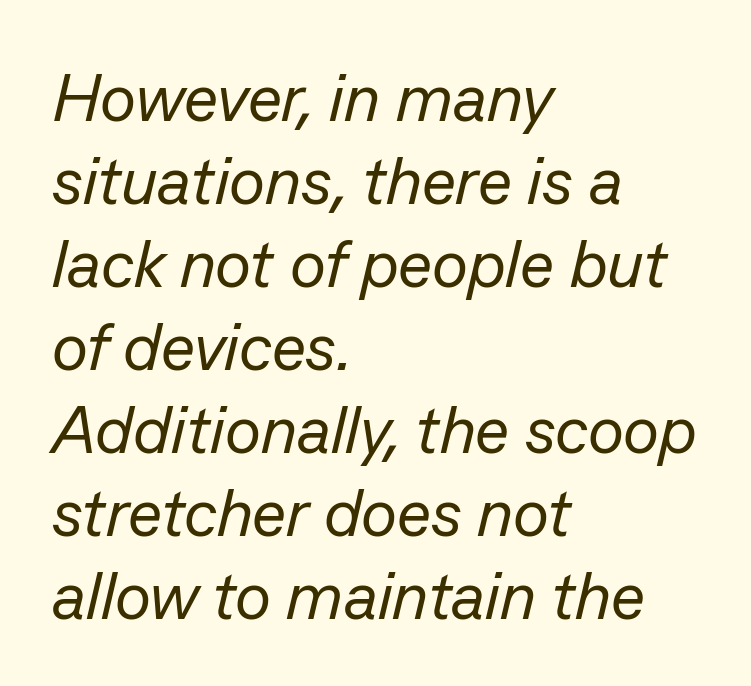
Spacing verdict: proportional, widths tailored to each character. Is this a heavy cut? Hardly; it is regular or lighter. The type is set solid horizontally, with unmodified tracking. Which margin do the lines hug? The left one — the right edge is uneven.
